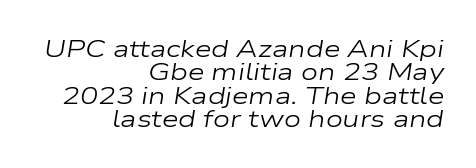
Q: Is the text bold? A: No.
Q: Is the text italic (slanted)? A: Yes, it leans right by about 9 degrees.
Q: Is the text underlined? A: No.
Q: How is the paragraph aligned? A: Right-aligned.
Q: Is the spacing between letters normal or unusually wide? A: Normal.
Q: Is the spacing between lines tight, normal or loose? A: Tight.
